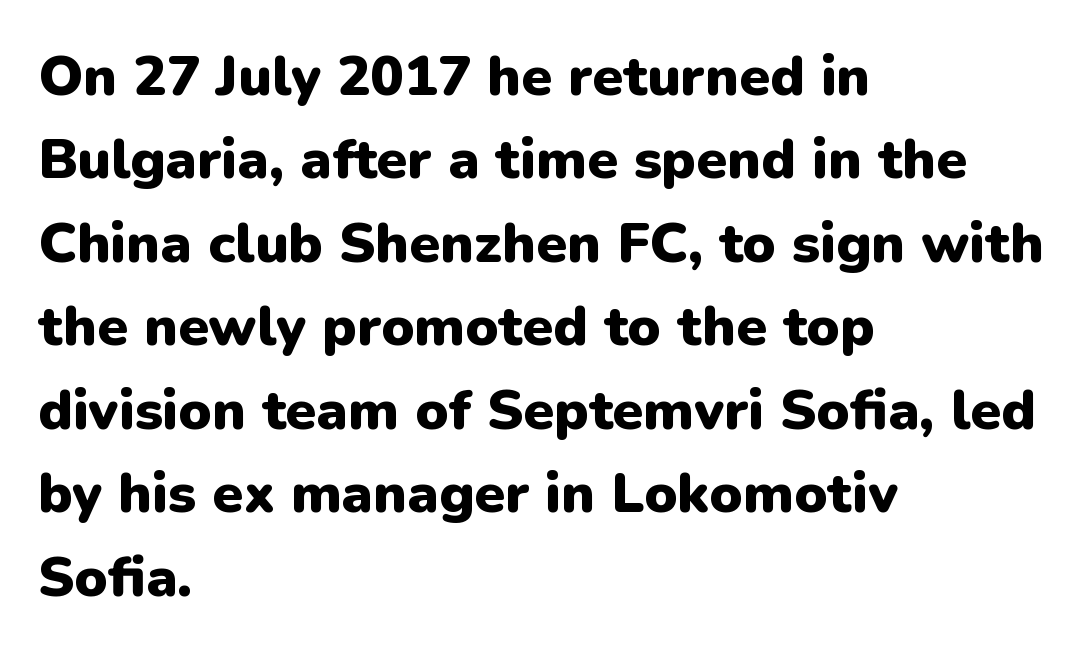
Classification — sans serif. This rendering leaves character spacing at its baseline value. Nope, not italic — everything's standing straight. Line starts are locked; line ends wander. Glance below the letters and you will spot only blank space. Does the leading feel generous? No, just average.
